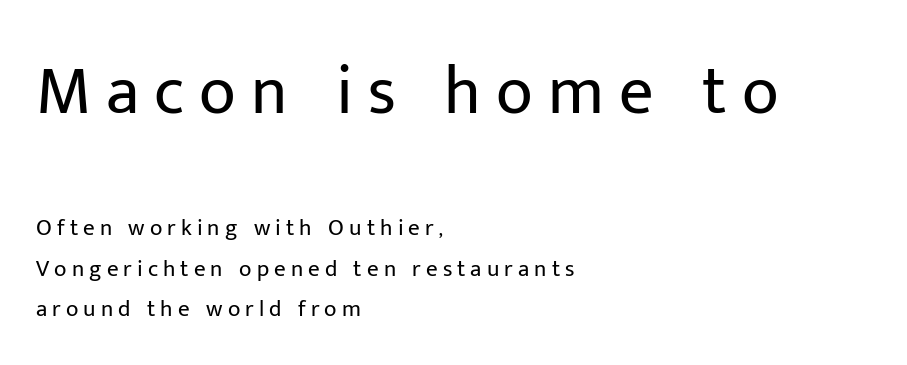
Q: Is the text bold? A: No.
Q: Is the text italic (slanted)? A: No, it is upright.
Q: Is the typeface a serif or a sans-serif typeface? A: Sans-serif.
Q: Is the text underlined? A: No.
Q: How is the paragraph aligned? A: Left-aligned.
Q: Is the spacing between letters normal or unusually wide? A: Unusually wide.
Q: Which block of text is set in a larger size, the first (top) or the second (bottom)? A: The first (top) one.
Q: Width (condensed, normal, or wide)? A: Normal.
Q: Stroke contrast? A: Low.
Q: x-height? A: Medium.
Q: Monospaced? A: No.
